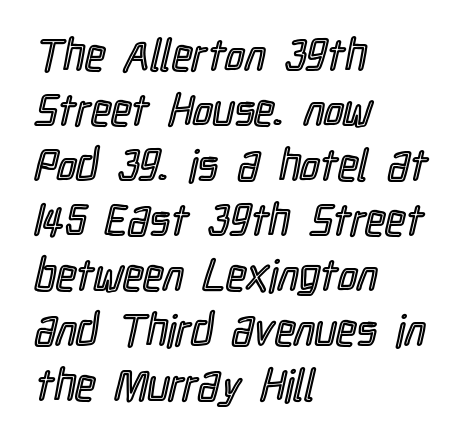
Does the leading feel generous? No, just average. A student would call this left alignment; a typographer would say flush left, rag right. A clean baseline with only descenders dipping below it. The face used here is proportionally spaced, like ordinary book or web type. The letterforms sit shoulder to shoulder at normal distance.
